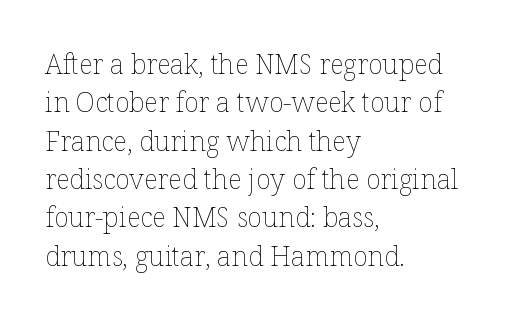
Every row of glyphs begins at an identical x-position on the left. A roman cut, with each character standing at attention. Does the leading feel generous? No, just average. The tracking reads as untouched default to a designer's eye.
